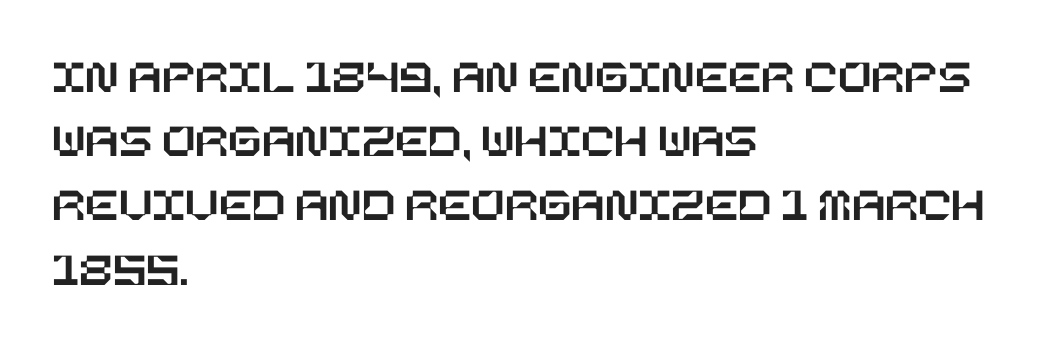
The image shows 49 px text type, upright; set left-aligned, normal line spacing (1.31x), normal letter spacing, not underlined; low stroke contrast and a large x-height.
